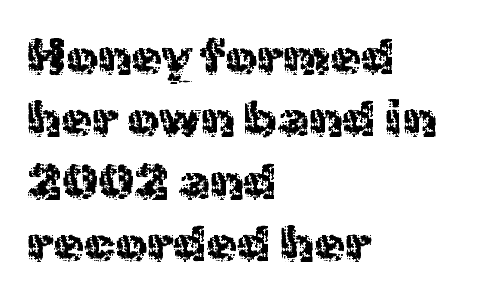
The rendering uses natural spacing where letterforms have individual widths. The designer left line spacing at the default. Type style note: lacks serifs. Nobody touched the tracking dial on this one.
